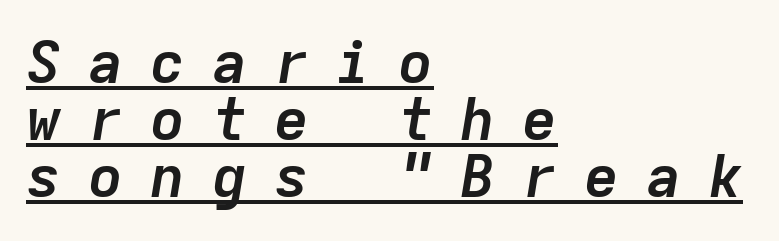
{"italic": "yes", "lean": "right", "slant_degrees": 9, "bold": "yes", "weight": "semibold", "width": "normal", "stroke_contrast": "low", "x_height": "medium", "monospaced": "yes", "underline": "yes", "align": "left", "line_spacing": "tight", "line_spacing_ratio": 0.97, "letter_spacing": "wide", "letter_spacing_em": 0.45, "glyph_px": 59}
